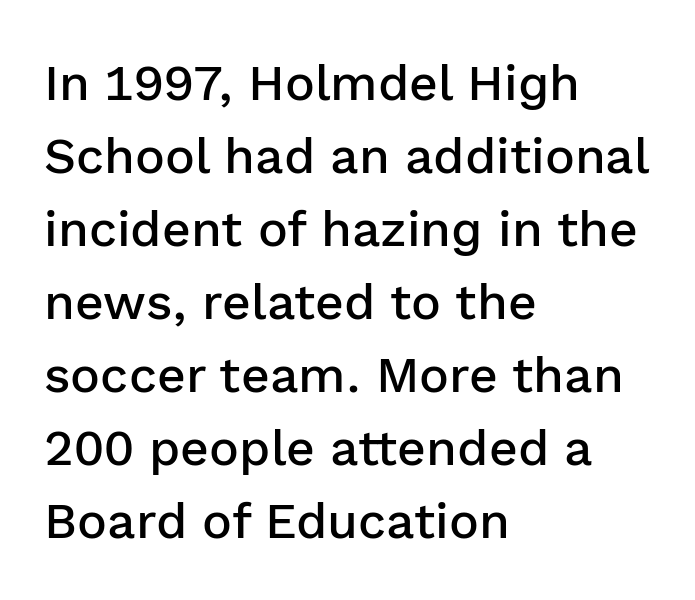
{"serif": "no", "italic": "no", "bold": "semi", "weight": "semibold", "width": "normal", "stroke_contrast": "low", "x_height": "medium", "monospaced": "no", "underline": "no", "align": "left", "line_spacing": "normal", "line_spacing_ratio": 1.46, "letter_spacing": "normal", "letter_spacing_em": 0.0, "glyph_px": 50}
